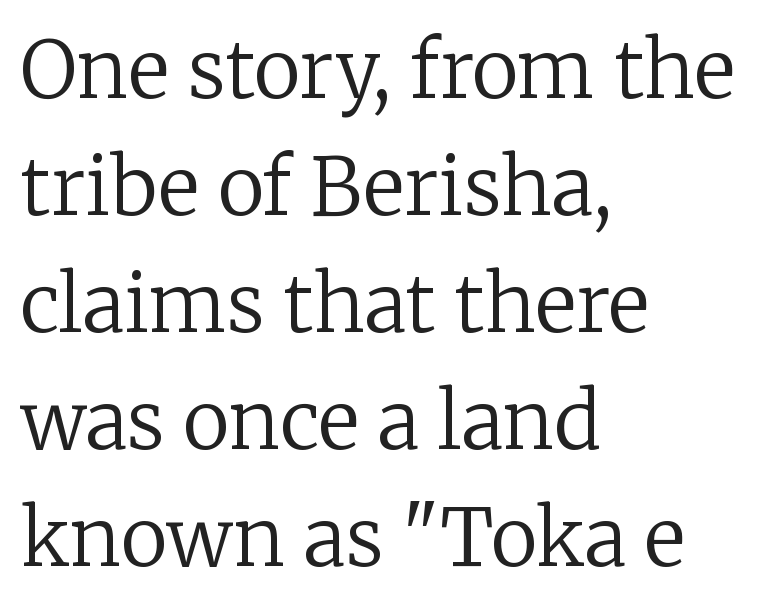
Weight: in the light-to-regular range. Line spacing here is normal. The letters advance in unequal steps, a hallmark of proportional type. Stroke terminals: seriffed. If you drew a ruler down the left edge, every line would touch it.
